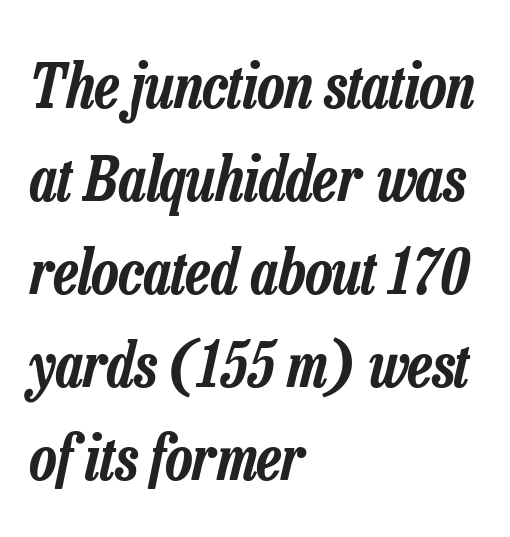
The image shows 62 px condensed type, italic (leaning right); set left-aligned, normal line spacing (1.5x), normal letter spacing, not underlined; low stroke contrast and a medium x-height.
